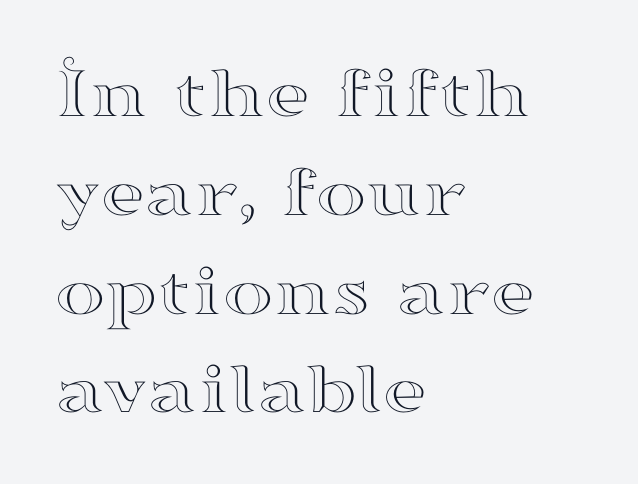
{"serif": "yes", "italic": "no", "width": "wide", "stroke_contrast": "high", "x_height": "small", "monospaced": "no", "underline": "no", "align": "left", "line_spacing": "normal", "line_spacing_ratio": 1.3, "letter_spacing": "normal", "letter_spacing_em": 0.0, "glyph_px": 76}
